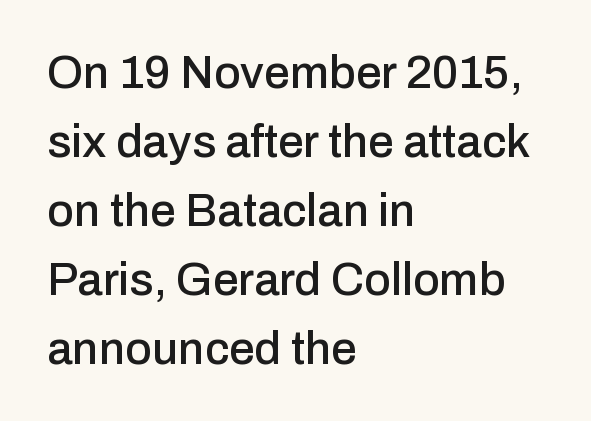
{"serif": "no", "italic": "no", "width": "normal", "stroke_contrast": "low", "x_height": "medium", "monospaced": "no", "underline": "no", "align": "left", "line_spacing": "normal", "line_spacing_ratio": 1.5, "letter_spacing": "normal", "letter_spacing_em": 0.0, "glyph_px": 46}
